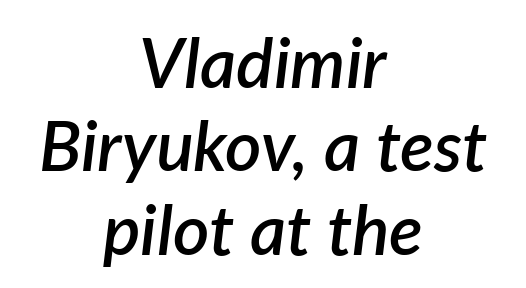
Q: Is the text bold? A: Semi-bold.
Q: Is the text italic (slanted)? A: Yes, it leans right by about 7 degrees.
Q: Is the text underlined? A: No.
Q: How is the paragraph aligned? A: Centered.
Q: Is the spacing between letters normal or unusually wide? A: Normal.
Q: Width (condensed, normal, or wide)? A: Normal.
Q: Stroke contrast? A: Low.
Q: x-height? A: Medium.
Q: Monospaced? A: No.
